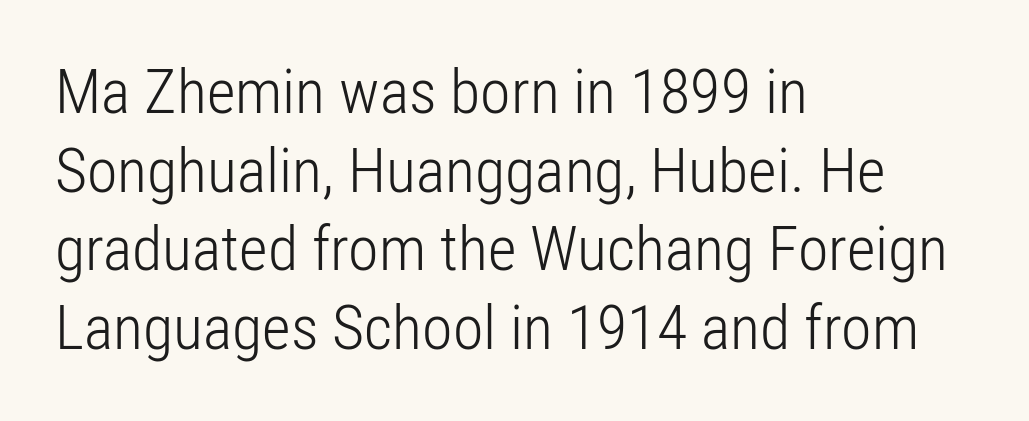
The image shows 62 px light, condensed sans-serif type, upright; set left-aligned, normal line spacing (1.27x), normal letter spacing, not underlined; low stroke contrast and a medium x-height.
